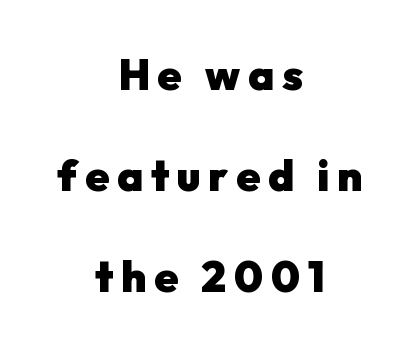
Q: Is the text bold? A: Yes.
Q: Is the text italic (slanted)? A: No, it is upright.
Q: Is the typeface a serif or a sans-serif typeface? A: Sans-serif.
Q: Is the text underlined? A: No.
Q: How is the paragraph aligned? A: Centered.
Q: Is the spacing between lines tight, normal or loose? A: Loose.
Q: Width (condensed, normal, or wide)? A: Normal.
Q: Stroke contrast? A: Low.
Q: x-height? A: Medium.
Q: Monospaced? A: No.
